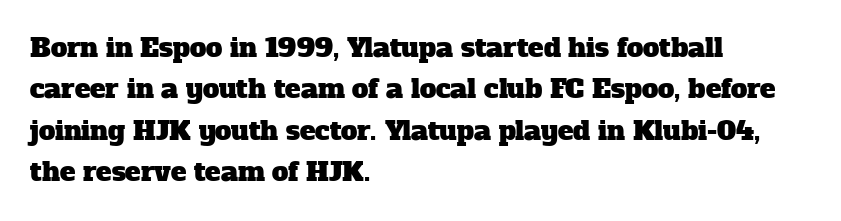
The image shows 26 px text type; set left-aligned, normal line spacing (1.59x), normal letter spacing, not underlined.
